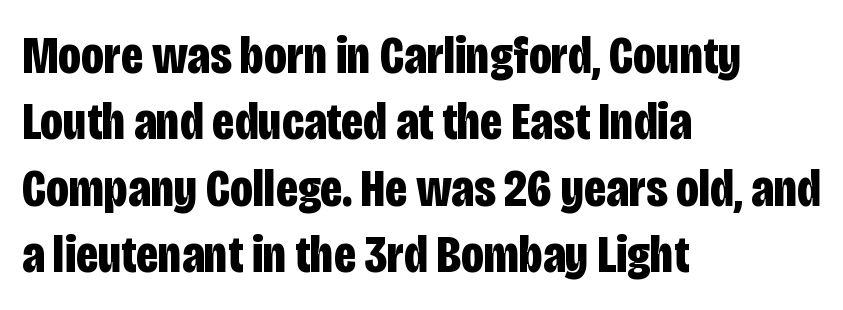
{"serif": "no", "italic": "no", "bold": "yes", "weight": "bold", "width": "condensed", "stroke_contrast": "low", "x_height": "large", "monospaced": "no", "underline": "no", "align": "left", "line_spacing_ratio": 1.23, "letter_spacing": "normal", "letter_spacing_em": 0.0, "glyph_px": 54}
